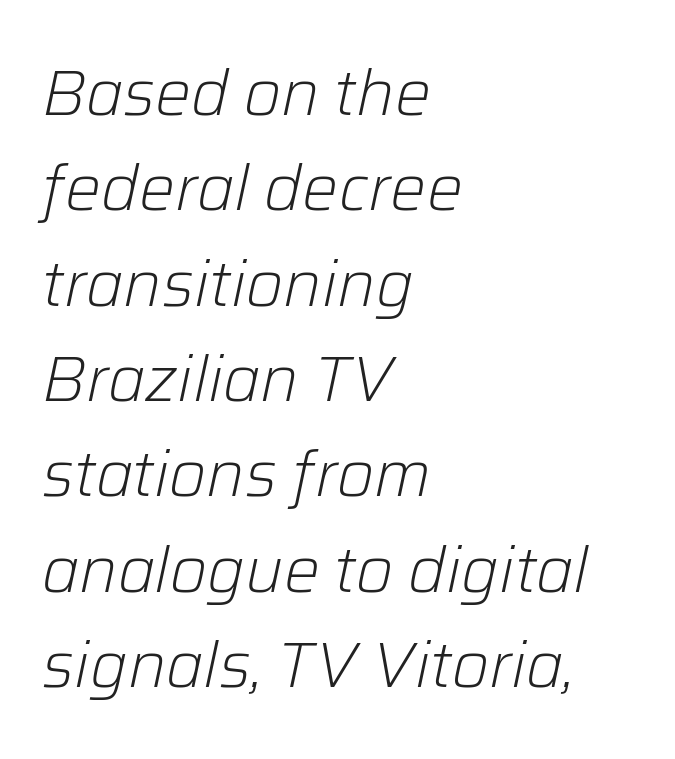
Each line starts at the same left margin while the right side varies. The passage shown stacks its lines at a standard gap. Observe the ordinary spacing: letters are neighbours, not strangers. The axis of the letterforms is tilted away from vertical.
